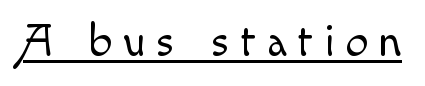
Q: Is the text bold? A: No.
Q: Is the text italic (slanted)? A: No, it is upright.
Q: Is the text underlined? A: Yes.
Q: Is the spacing between letters normal or unusually wide? A: Unusually wide.
Q: Width (condensed, normal, or wide)? A: Normal.
Q: x-height? A: Small.
Q: Monospaced? A: No.
